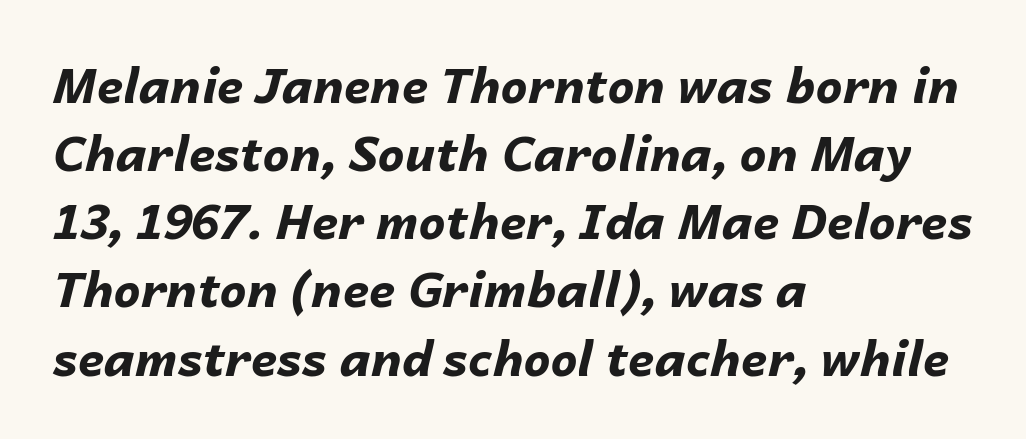
Q: Is the text bold? A: Yes.
Q: Is the text italic (slanted)? A: Yes, it leans right by about 14 degrees.
Q: Is the text underlined? A: No.
Q: How is the paragraph aligned? A: Left-aligned.
Q: Is the spacing between letters normal or unusually wide? A: Normal.
Q: Is the spacing between lines tight, normal or loose? A: Normal.
Q: Width (condensed, normal, or wide)? A: Normal.
Q: Stroke contrast? A: Low.
Q: x-height? A: Medium.
Q: Monospaced? A: No.
